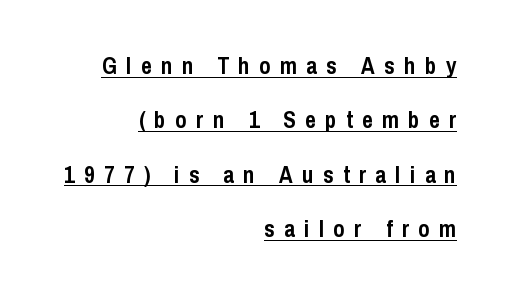
Letter spacing: wide. Has an underline been added? It has. Chunky letters — that's bold for sure. The compositor pushed each line to the right boundary. This block would shrink considerably if given ordinary leading; it's expanded now. Notice how the stems are strictly vertical — no italics here.
